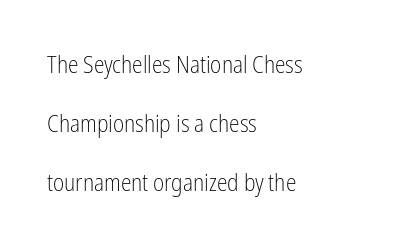
The image shows 24 px text type, upright; set left-aligned, loose line spacing (2.45x), normal letter spacing, not underlined.
